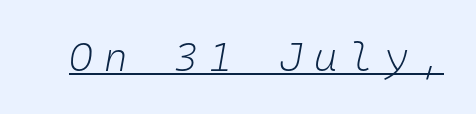
Q: Is the text bold? A: No.
Q: Is the text italic (slanted)? A: Yes, it leans right by about 10 degrees.
Q: Is the text underlined? A: Yes.
Q: Is the spacing between letters normal or unusually wide? A: Unusually wide.
Q: Width (condensed, normal, or wide)? A: Normal.
Q: Stroke contrast? A: Low.
Q: x-height? A: Medium.
Q: Monospaced? A: Yes.
